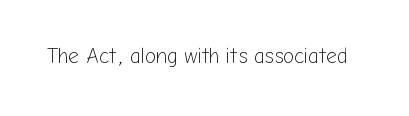
The image shows 21 px text type, upright; set normal letter spacing, not underlined.
